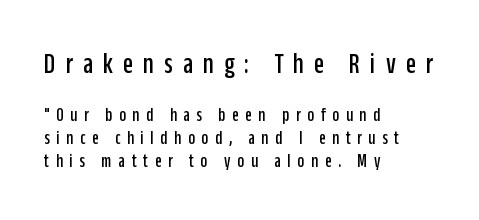
Larger block? The one above; the one below is distinctly smaller. Just letters on the line, the space beneath them empty. Spacing verdict: proportional, widths tailored to each character. Casual observation: everything's shoved over to the left. Is the letter spacing exaggerated? Yes — the characters are pushed far apart. Does the lettering tilt? It doesn't — this is upright.
